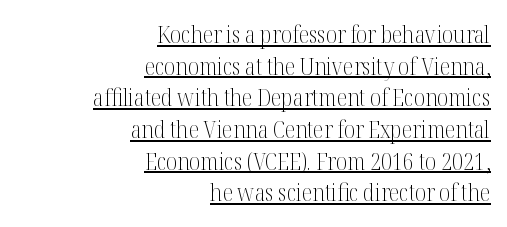
{"italic": "no", "bold": "no", "underline": "yes", "align": "right", "line_spacing": "normal", "line_spacing_ratio": 1.32, "letter_spacing": "normal", "letter_spacing_em": 0.0, "glyph_px": 24}
